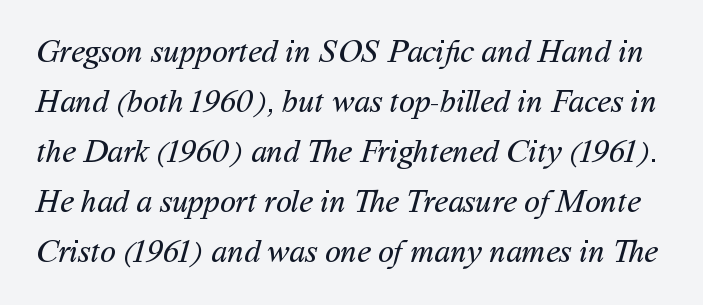
{"serif": "no", "bold": "no", "weight": "regular", "width": "normal", "stroke_contrast": "medium", "x_height": "medium", "monospaced": "no", "underline": "no", "line_spacing": "normal", "line_spacing_ratio": 1.56, "letter_spacing": "normal", "letter_spacing_em": 0.0, "glyph_px": 32}
